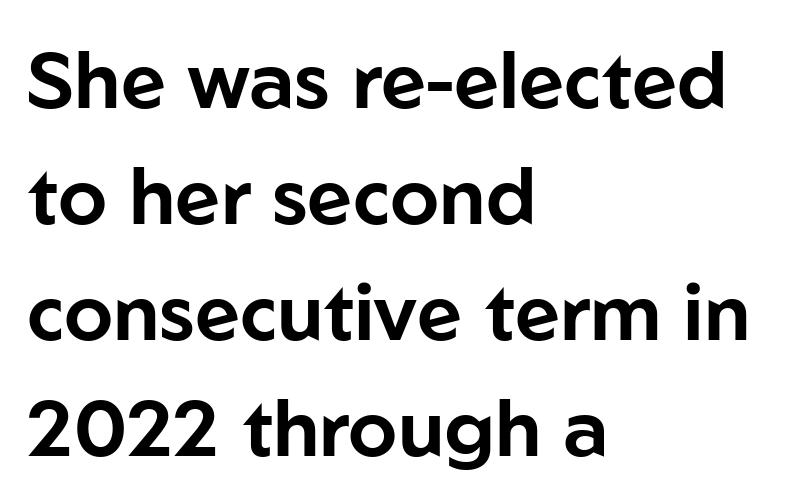
The glyphs are unaccompanied by any horizontal stroke below them. Unlike a traditional serif, this face leaves its strokes unadorned. Proportional: the letters do not fall into vertical columns. A student would call this left alignment; a typographer would say flush left, rag right.
